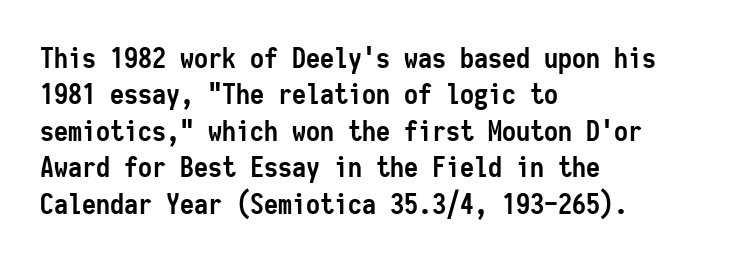
These lines sit exactly where default settings would place them. No word sits above an underline. I'd call this a sans setting — the letters go barefoot. Look at the tracking — it's just the regular setting, nothing added.
